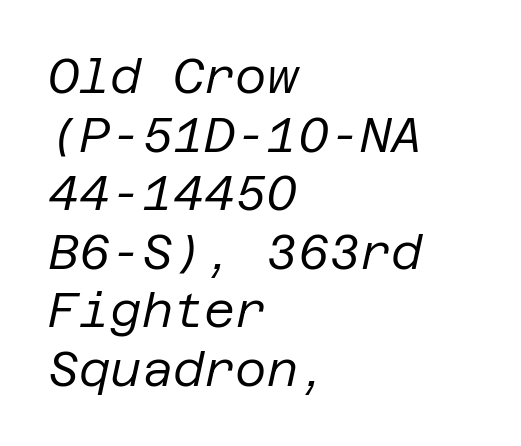
Q: Is the text bold? A: No.
Q: Is the text italic (slanted)? A: Yes, it leans right by about 12 degrees.
Q: Is the text underlined? A: No.
Q: How is the paragraph aligned? A: Left-aligned.
Q: Is the spacing between letters normal or unusually wide? A: Normal.
Q: Width (condensed, normal, or wide)? A: Normal.
Q: Stroke contrast? A: Low.
Q: x-height? A: Large.
